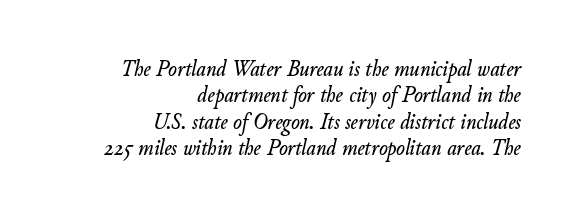
Would a proofreader flag this as italicized? Yes. Is the block centered? No — it sits flush against the right margin. The strip under each line holds only bare page. A typesetter would call this leading minimal, almost set solid.
